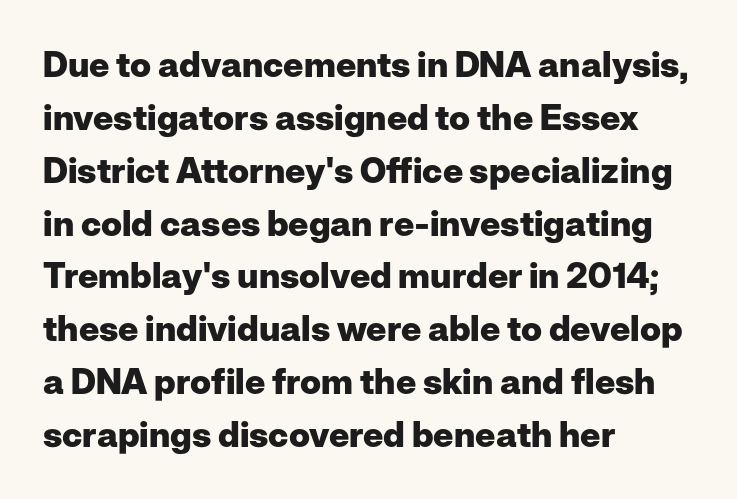
Q: Is the text bold? A: Yes.
Q: Is the text italic (slanted)? A: No, it is upright.
Q: Is the typeface a serif or a sans-serif typeface? A: Sans-serif.
Q: Is the text underlined? A: No.
Q: How is the paragraph aligned? A: Left-aligned.
Q: Is the spacing between letters normal or unusually wide? A: Normal.
Q: Is the spacing between lines tight, normal or loose? A: Normal.
Q: Width (condensed, normal, or wide)? A: Normal.
Q: Stroke contrast? A: Low.
Q: x-height? A: Medium.
Q: Monospaced? A: No.
